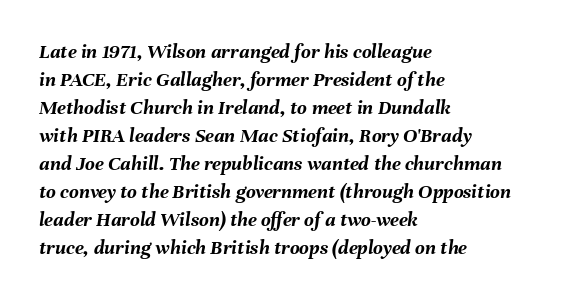
The image shows 21 px bold type, italic (leaning right); set left-aligned, normal line spacing (1.33x), normal letter spacing, not underlined.
